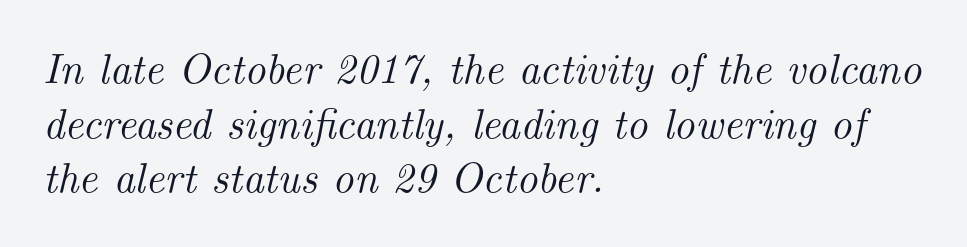
{"serif": "yes", "italic": "yes", "lean": "right", "slant_degrees": 14, "width": "normal", "stroke_contrast": "medium", "x_height": "small", "monospaced": "no", "underline": "no", "align": "left", "line_spacing": "normal", "line_spacing_ratio": 1.3, "letter_spacing": "normal", "letter_spacing_em": 0.0, "glyph_px": 42}
